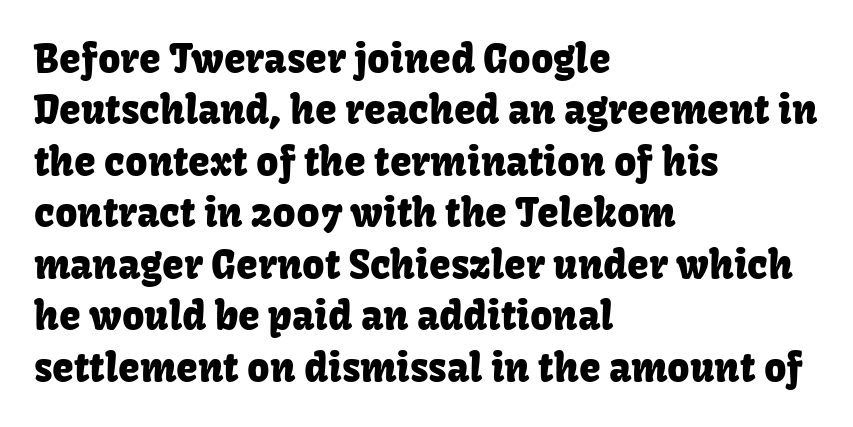
{"serif": "no", "italic": "no", "width": "normal", "stroke_contrast": "low", "x_height": "medium", "monospaced": "no", "underline": "no", "align": "left", "line_spacing": "normal", "line_spacing_ratio": 1.32, "letter_spacing": "normal", "letter_spacing_em": 0.0, "glyph_px": 39}
